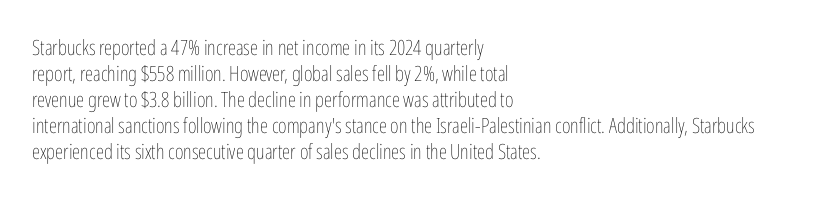
{"italic": "no", "bold": "no", "underline": "no", "align": "left", "line_spacing_ratio": 1.24, "letter_spacing": "normal", "letter_spacing_em": 0.0, "glyph_px": 21}
